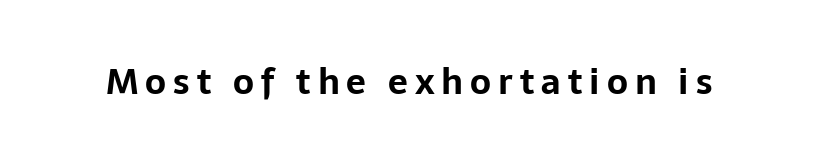
{"serif": "no", "italic": "no", "bold": "yes", "weight": "bold", "width": "normal", "stroke_contrast": "low", "x_height": "medium", "monospaced": "no", "underline": "no", "letter_spacing": "wide", "letter_spacing_em": 0.2, "glyph_px": 35}
